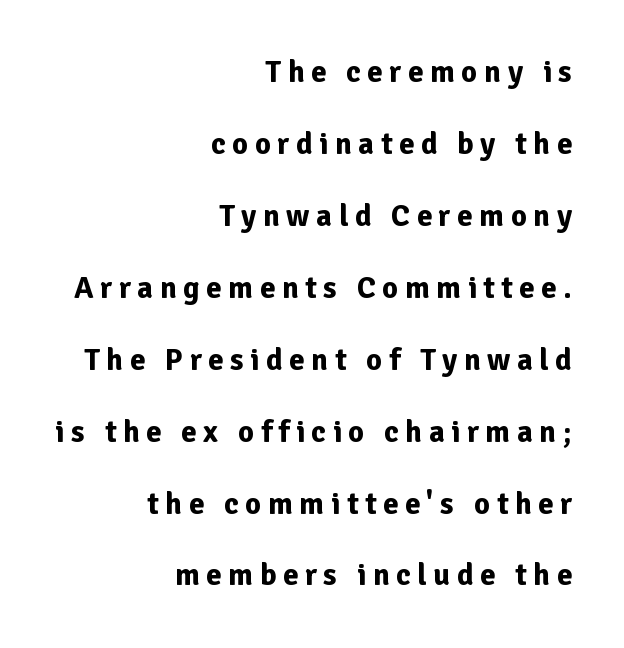
The image shows 31 px bold sans-serif type, upright; set right-aligned, loose line spacing (2.32x), unusually wide letter spacing (+0.21 em), not underlined; low stroke contrast and a medium x-height.
